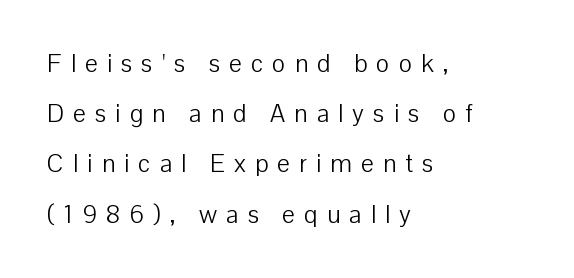
Q: Is the text bold? A: No.
Q: Is the text italic (slanted)? A: No, it is upright.
Q: Is the text underlined? A: No.
Q: How is the paragraph aligned? A: Left-aligned.
Q: Is the spacing between letters normal or unusually wide? A: Unusually wide.
Q: Is the spacing between lines tight, normal or loose? A: Loose.
